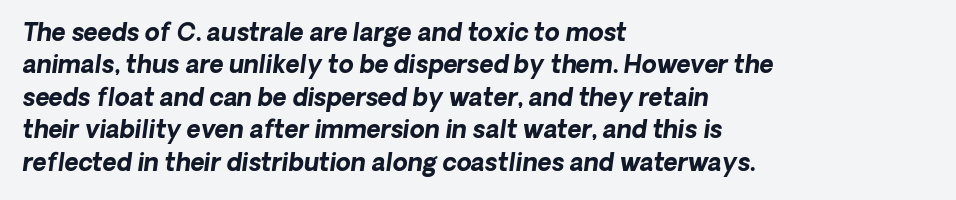
These lines were composed using italics. Descenders hang freely into open space. How heavy is the stroke? Heavy — this is a bold. How are the letters spaced? Ordinarily, with no added tracking. Which margin do the lines hug? The left one — the right edge is uneven. Evenly set lines give the paragraph a standard silhouette.
